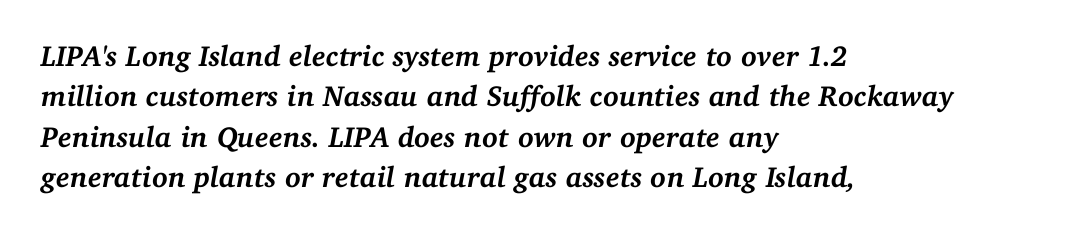
{"serif": "yes", "italic": "yes", "lean": "right", "slant_degrees": 11, "bold": "yes", "weight": "semibold", "width": "normal", "stroke_contrast": "medium", "x_height": "medium", "monospaced": "no", "underline": "no", "align": "left", "line_spacing": "normal", "line_spacing_ratio": 1.39, "letter_spacing": "normal", "letter_spacing_em": 0.0, "glyph_px": 29}
